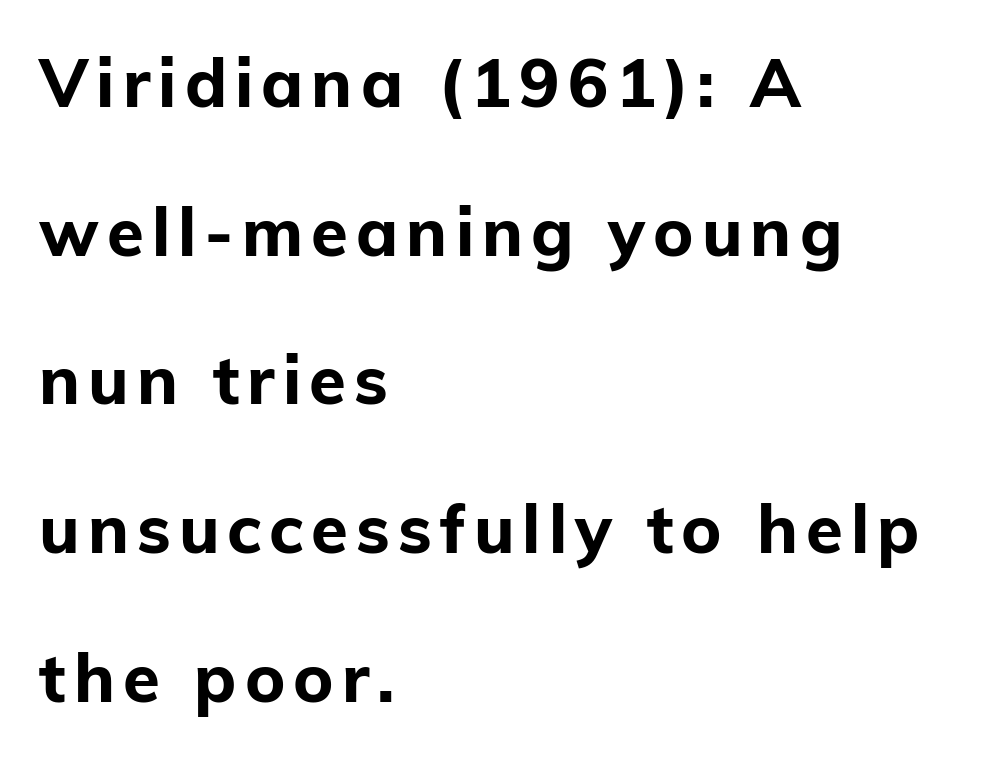
The image shows 67 px bold sans-serif type, upright; set left-aligned, loose line spacing (2.22x), not underlined; low stroke contrast and a medium x-height.
